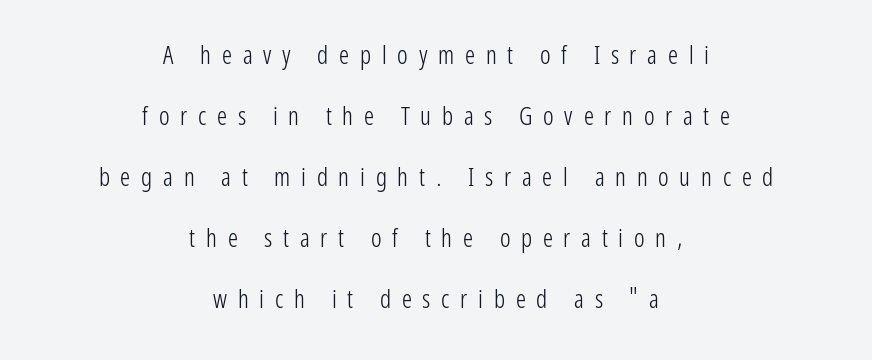
The image shows 25 px text type, upright; set centered, loose line spacing (2.44x), unusually wide letter spacing (+0.43 em), not underlined.
